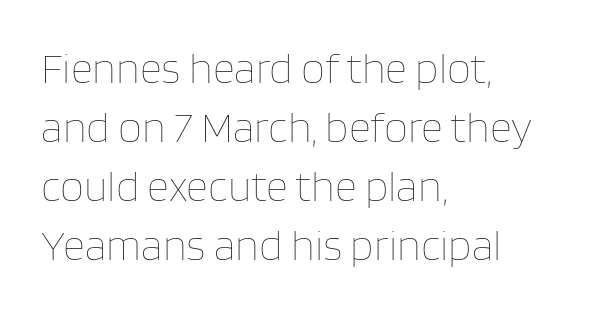
Q: Is the text bold? A: No.
Q: Is the text italic (slanted)? A: No, it is upright.
Q: Is the text underlined? A: No.
Q: How is the paragraph aligned? A: Left-aligned.
Q: Is the spacing between letters normal or unusually wide? A: Normal.
Q: Is the spacing between lines tight, normal or loose? A: Normal.
Q: Width (condensed, normal, or wide)? A: Normal.
Q: Stroke contrast? A: Low.
Q: x-height? A: Large.
Q: Monospaced? A: No.
